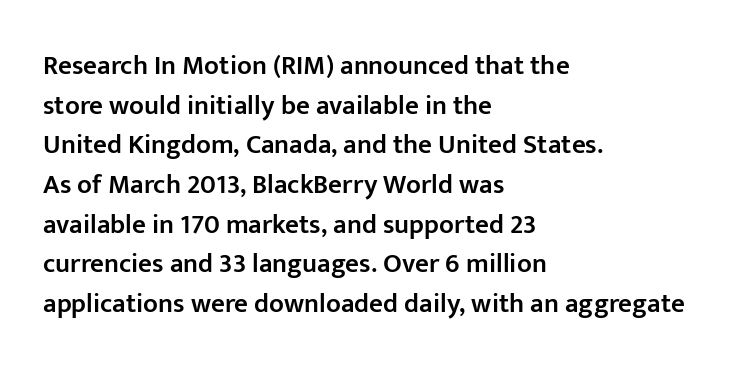
The image shows 27 px text type, upright; set left-aligned, normal line spacing (1.47x), normal letter spacing, not underlined.
